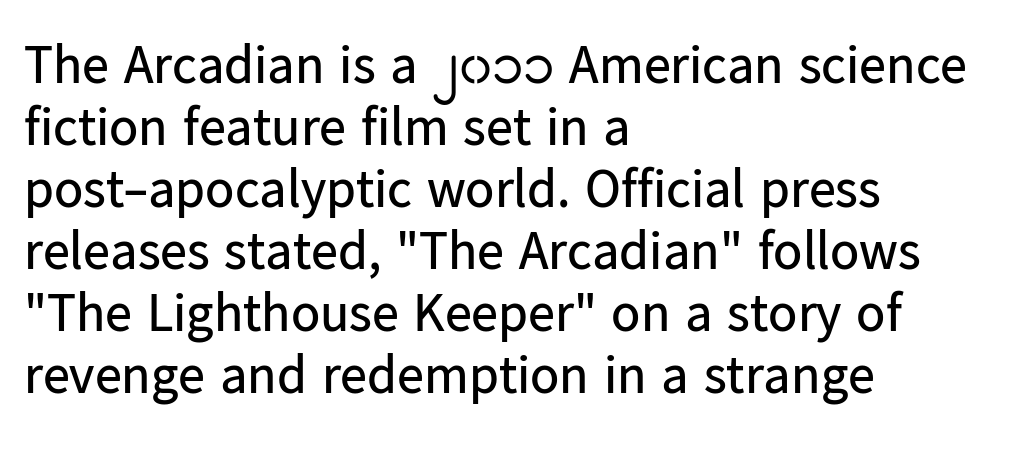
These lines keep a tight, regular rhythm from letter to letter. This block would grow much taller if given ordinary leading; it's compressed now. A sans-serif font was chosen for this passage. Every row of glyphs begins at an identical x-position on the left.
